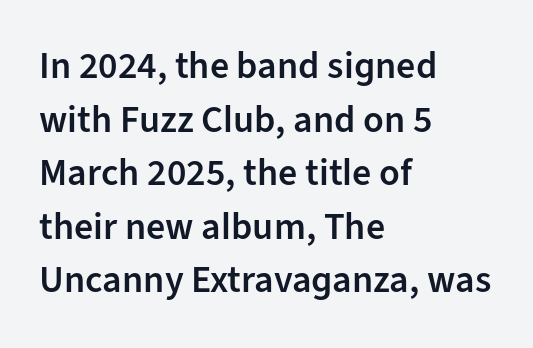
The image shows 38 px semibold sans-serif type, upright; set left-aligned, normal line spacing (1.41x), normal letter spacing, not underlined; low stroke contrast and a medium x-height.
